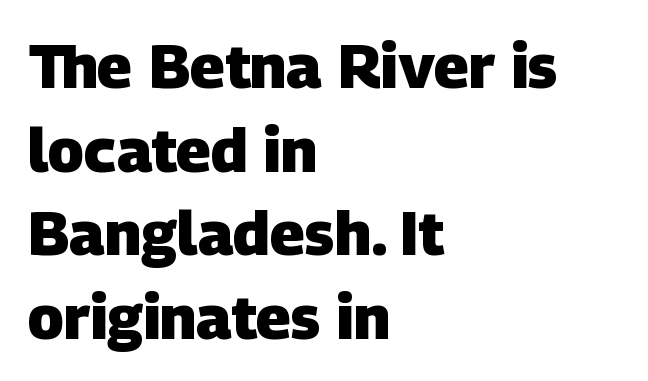
Varying glyph widths throughout — classic text-font behaviour. The sample has been set heavy, in full bold. Normally led — the rows are evenly, conventionally spaced. Rule under the text: the space is simply empty.
